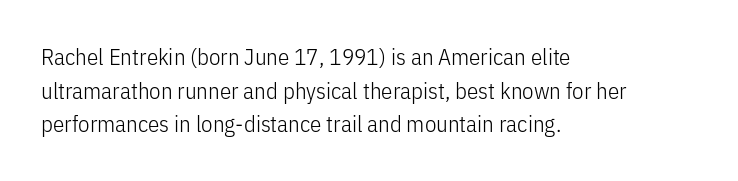
The image shows 23 px text type, upright; set left-aligned, normal line spacing (1.46x), normal letter spacing, not underlined.
